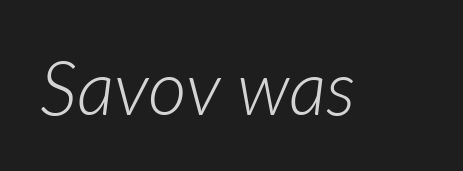
{"italic": "yes", "lean": "right", "slant_degrees": 7, "bold": "no", "weight": "light", "width": "normal", "stroke_contrast": "low", "x_height": "medium", "monospaced": "no", "underline": "no", "letter_spacing": "normal", "letter_spacing_em": 0.0, "glyph_px": 75}
